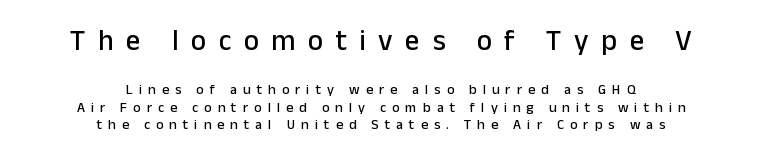
Q: Is the text italic (slanted)? A: No, it is upright.
Q: Is the typeface a serif or a sans-serif typeface? A: Sans-serif.
Q: Is the text underlined? A: No.
Q: How is the paragraph aligned? A: Centered.
Q: Is the spacing between letters normal or unusually wide? A: Unusually wide.
Q: Which block of text is set in a larger size, the first (top) or the second (bottom)? A: The first (top) one.
Q: Width (condensed, normal, or wide)? A: Normal.
Q: Stroke contrast? A: Low.
Q: x-height? A: Medium.
Q: Monospaced? A: No.
